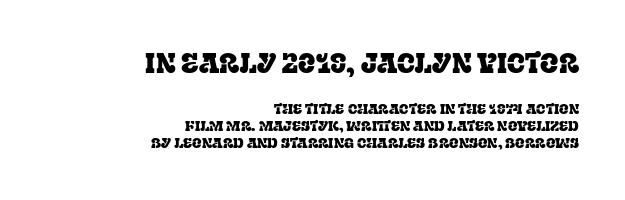
The image shows 27 px text type, upright; set right-aligned, line spacing 1.21x, normal letter spacing, not underlined; the first (top) block is 1.93x larger.
